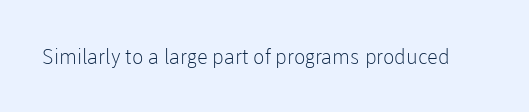
The passage shown is not underscored anywhere. The font's upright variant was chosen for this text. Stems here are at most as thick as an everyday book face. Observe the ordinary spacing: letters are neighbours, not strangers.
